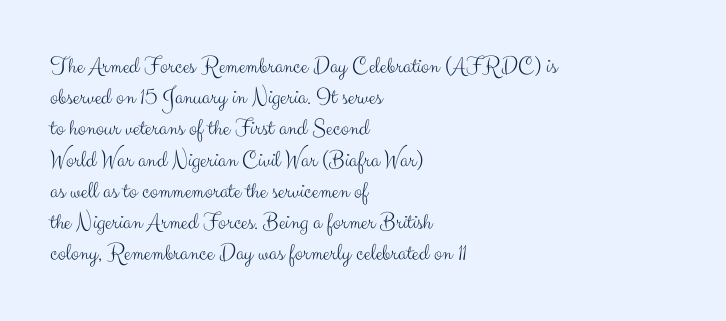
{"bold": "no", "underline": "no", "align": "left", "line_spacing": "normal", "line_spacing_ratio": 1.3, "letter_spacing": "normal", "letter_spacing_em": 0.0, "glyph_px": 24}
